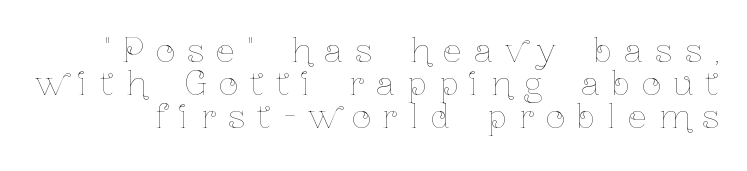
{"italic": "no", "bold": "no", "weight": "thin", "width": "condensed", "stroke_contrast": "low", "x_height": "medium", "monospaced": "no", "underline": "no", "line_spacing": "tight", "line_spacing_ratio": 1.0, "letter_spacing": "wide", "letter_spacing_em": 0.38, "glyph_px": 33}
